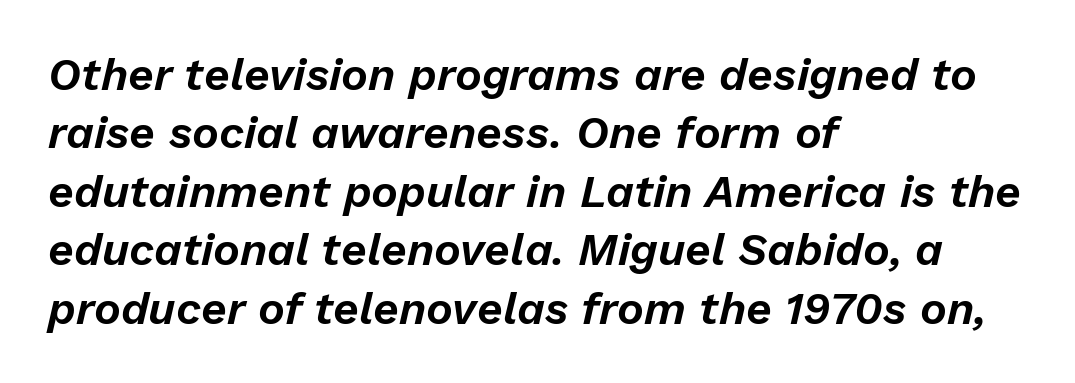
Q: Is the text italic (slanted)? A: Yes, it leans right by about 13 degrees.
Q: Is the text underlined? A: No.
Q: How is the paragraph aligned? A: Left-aligned.
Q: Is the spacing between letters normal or unusually wide? A: Normal.
Q: Is the spacing between lines tight, normal or loose? A: Normal.
Q: Width (condensed, normal, or wide)? A: Normal.
Q: Stroke contrast? A: Low.
Q: x-height? A: Medium.
Q: Monospaced? A: No.
